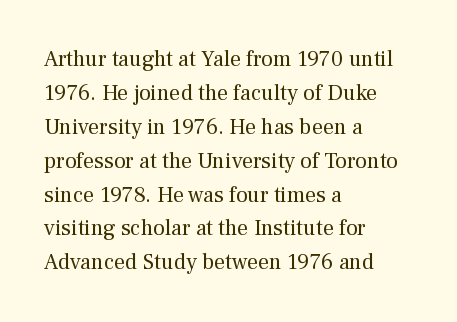
These lines stack with their left ends in a neat column. Any mark beneath the type? The region is blank. Short note: letters normally spaced. The type sits square on the baseline with zero lean.
